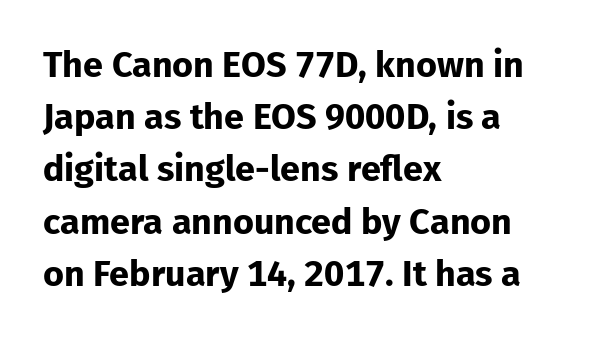
Q: Is the text bold? A: Yes.
Q: Is the text italic (slanted)? A: No, it is upright.
Q: Is the typeface a serif or a sans-serif typeface? A: Sans-serif.
Q: Is the text underlined? A: No.
Q: How is the paragraph aligned? A: Left-aligned.
Q: Is the spacing between letters normal or unusually wide? A: Normal.
Q: Is the spacing between lines tight, normal or loose? A: Normal.
Q: Width (condensed, normal, or wide)? A: Normal.
Q: Stroke contrast? A: Low.
Q: x-height? A: Medium.
Q: Monospaced? A: No.
